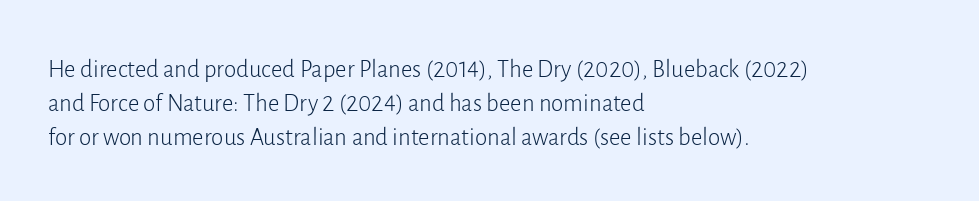
A normal amount of white space separates one row of letters from the next. Honestly, the letter spacing is just normal — you wouldn't notice it. The font's upright variant was chosen for this text. Is this a heavy cut? Hardly; it is regular or lighter. Caption: multi-line text, flush left, ragged right.
